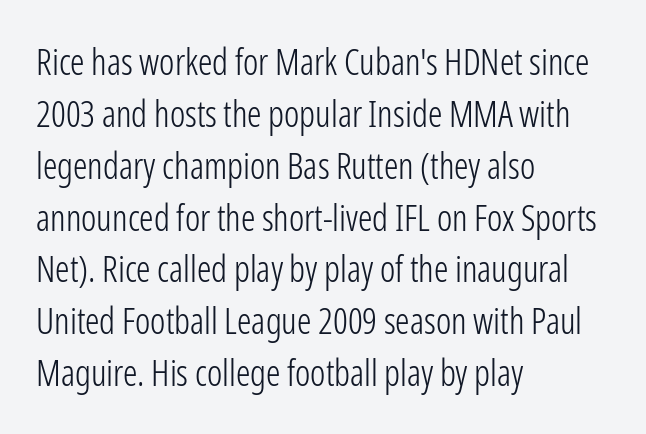
The letters advance in unequal steps, a hallmark of proportional type. Tracking value appears to be zero — textbook default spacing. Do the letters lean? They stand straight. Plain, unruled lines of type. Where is the straight margin? On the left.
